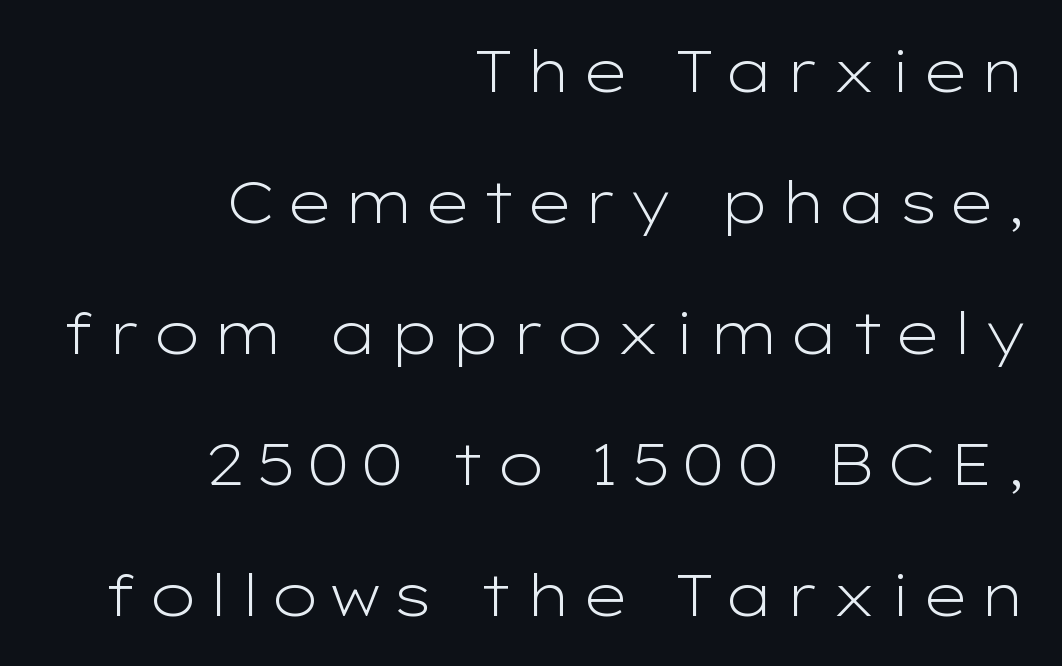
{"serif": "no", "italic": "no", "bold": "no", "weight": "light", "width": "wide", "stroke_contrast": "low", "x_height": "medium", "monospaced": "no", "underline": "no", "align": "right", "line_spacing": "loose", "line_spacing_ratio": 2.26, "glyph_px": 58}
